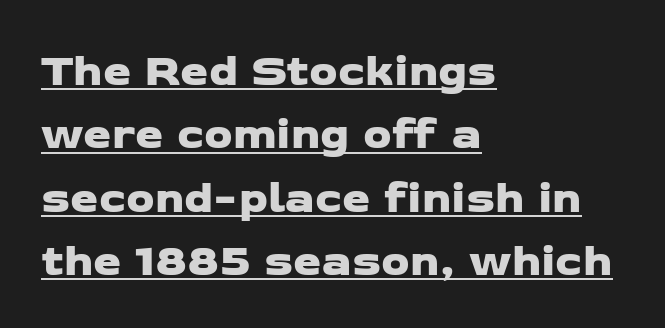
{"serif": "no", "width": "wide", "stroke_contrast": "low", "x_height": "medium", "monospaced": "no", "underline": "yes", "align": "left", "line_spacing": "normal", "line_spacing_ratio": 1.41, "letter_spacing": "normal", "letter_spacing_em": 0.0, "glyph_px": 45}
